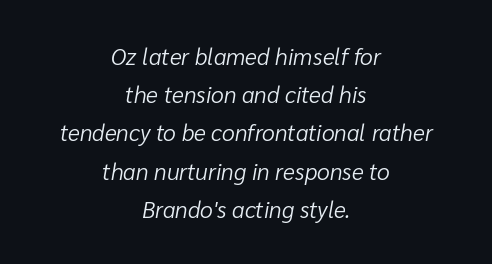
Leftover space on each line is divided equally before and after the words. Unbolded letterforms with no extra heft. Yep, that's italic — everything's leaning. Check the space under the baseline: it is left empty.
